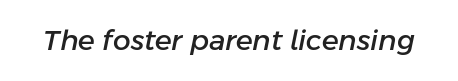
The image shows 28 px text type, italic (leaning right); set normal letter spacing, not underlined; low stroke contrast and a medium x-height.
